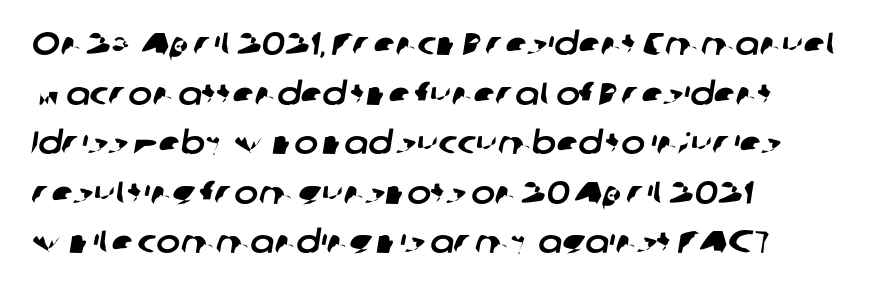
Decoration check: the copy has no underline. Does extra space separate the letters? No, they use regular spacing. The face used here is proportionally spaced, like ordinary book or web type. The letters carry no serifs — their stems end cleanly without finishing strokes.
